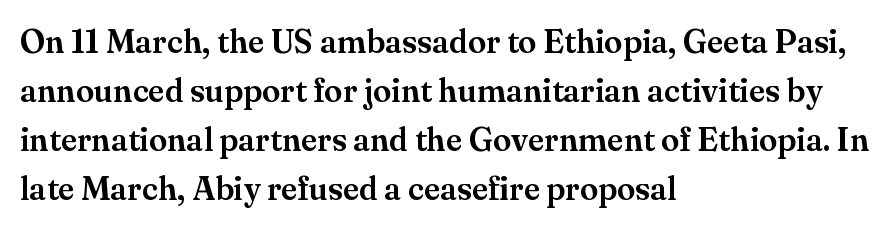
{"serif": "yes", "italic": "no", "width": "normal", "stroke_contrast": "medium", "x_height": "small", "monospaced": "no", "underline": "no", "align": "left", "line_spacing": "normal", "line_spacing_ratio": 1.48, "letter_spacing": "normal", "letter_spacing_em": 0.0, "glyph_px": 33}
